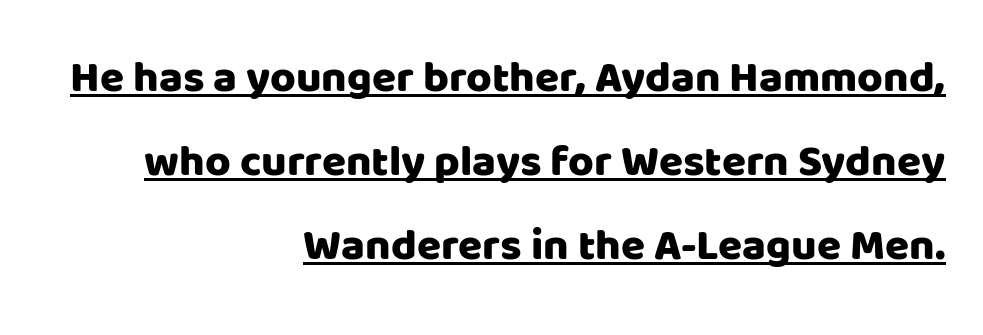
Looks like regular typesetting: each glyph gets only the width it needs. Each new line begins a long way beneath the previous one. Does the copy run flush right? Yes — the right margin is perfectly even. This sample carries an underscore along the baseline area. Is the letter spacing exaggerated? No — it looks like the ordinary default. The letters stand straight up with perfectly vertical stems.
